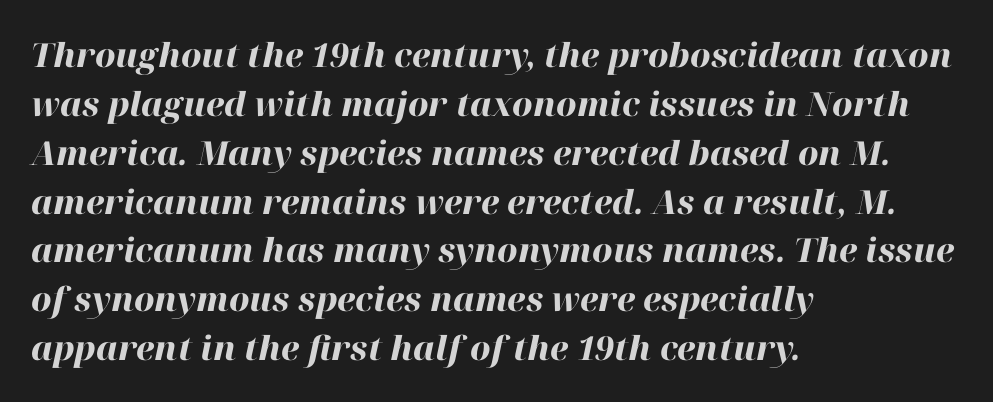
Yep, that's italic — everything's leaning. Caption: standard tracking, unaltered. Note the varied advance widths — an 'i' is clearly narrower than an 'm'. Which margin do the lines hug? The left one — the right edge is uneven. This sample keeps an unexceptional amount of space between lines. Is the type bold? Yes — the strokes are clearly thick and heavy.
